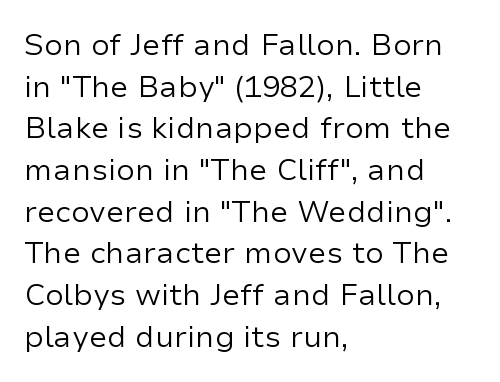
{"serif": "no", "italic": "no", "bold": "no", "weight": "regular", "width": "normal", "stroke_contrast": "low", "x_height": "medium", "monospaced": "no", "underline": "no", "align": "left", "line_spacing": "normal", "line_spacing_ratio": 1.39, "letter_spacing": "normal", "letter_spacing_em": 0.0, "glyph_px": 30}
